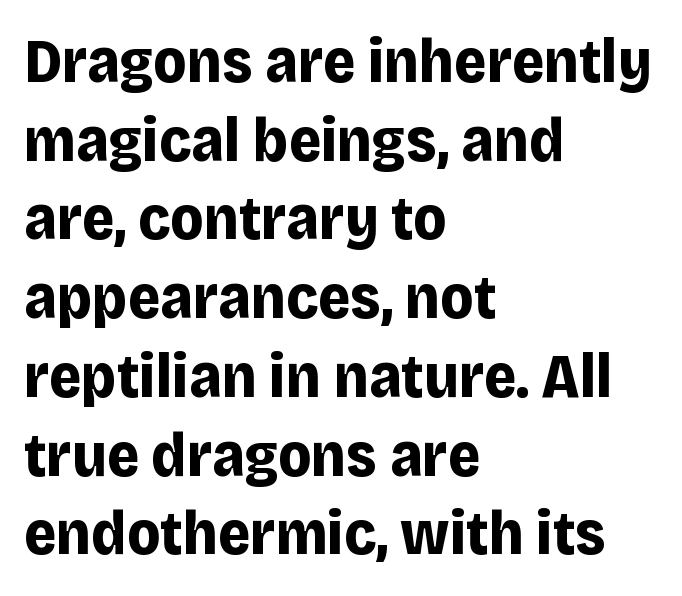
The image shows 62 px bold sans-serif type, upright; set left-aligned, normal line spacing (1.27x), normal letter spacing, not underlined; low stroke contrast and a large x-height.
